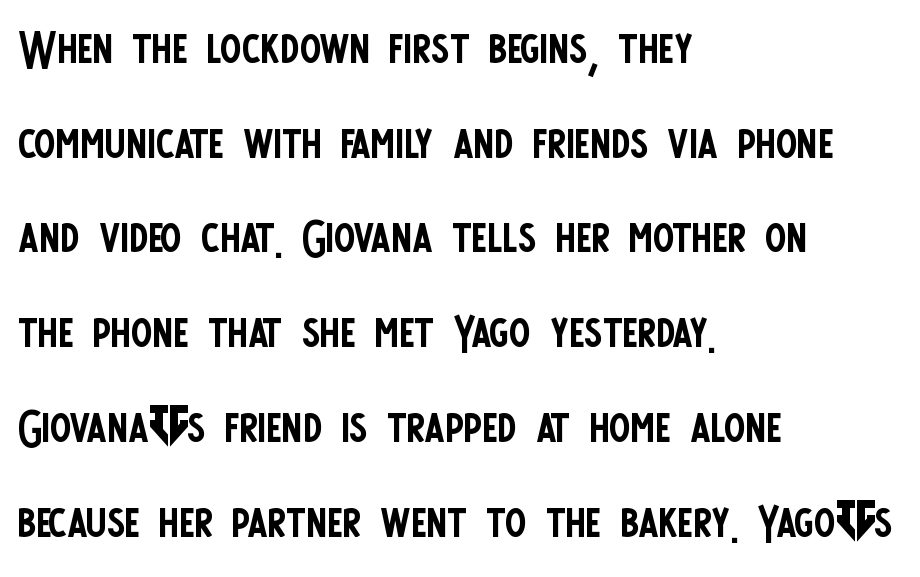
Q: Is the text bold? A: No.
Q: Is the text italic (slanted)? A: No, it is upright.
Q: Is the typeface a serif or a sans-serif typeface? A: Sans-serif.
Q: Is the text underlined? A: No.
Q: How is the paragraph aligned? A: Left-aligned.
Q: Is the spacing between letters normal or unusually wide? A: Normal.
Q: Is the spacing between lines tight, normal or loose? A: Normal.
Q: Width (condensed, normal, or wide)? A: Condensed.
Q: Stroke contrast? A: Low.
Q: x-height? A: Large.
Q: Monospaced? A: No.
